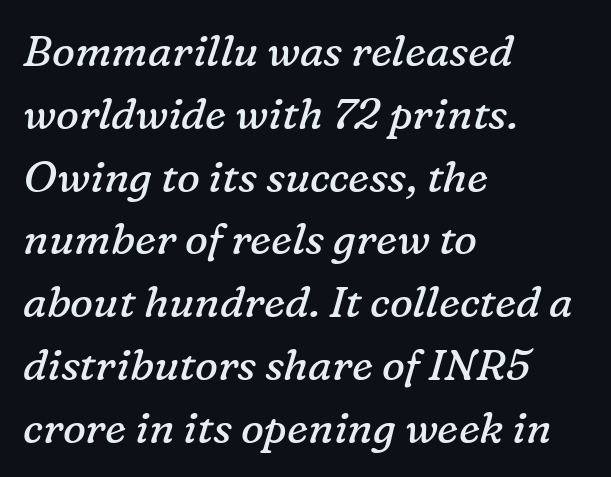
Each letter keeps its own natural width here, so spacing adapts to shape. Words float on clear page, feet unadorned. The rendering applies a slant to the glyphs. Students, observe: this is what conventionally led text looks like. Left-aligned paragraph, ragged on the right. This rendering employs a face with finishing strokes, i.e., a serif.
